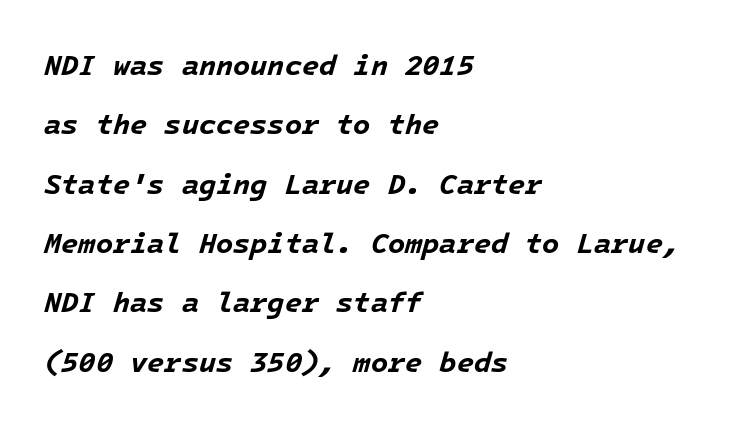
{"italic": "yes", "lean": "right", "slant_degrees": 16, "bold": "yes", "weight": "bold", "width": "normal", "stroke_contrast": "low", "x_height": "medium", "underline": "no", "align": "left", "line_spacing": "loose", "line_spacing_ratio": 2.12, "letter_spacing": "normal", "letter_spacing_em": 0.0, "glyph_px": 28}
